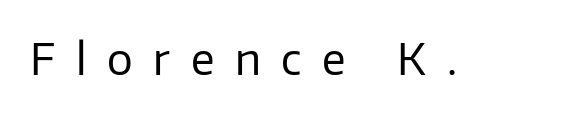
{"serif": "no", "italic": "no", "bold": "no", "weight": "regular", "width": "normal", "stroke_contrast": "low", "x_height": "medium", "monospaced": "no", "underline": "no", "letter_spacing": "wide", "letter_spacing_em": 0.48, "glyph_px": 43}
